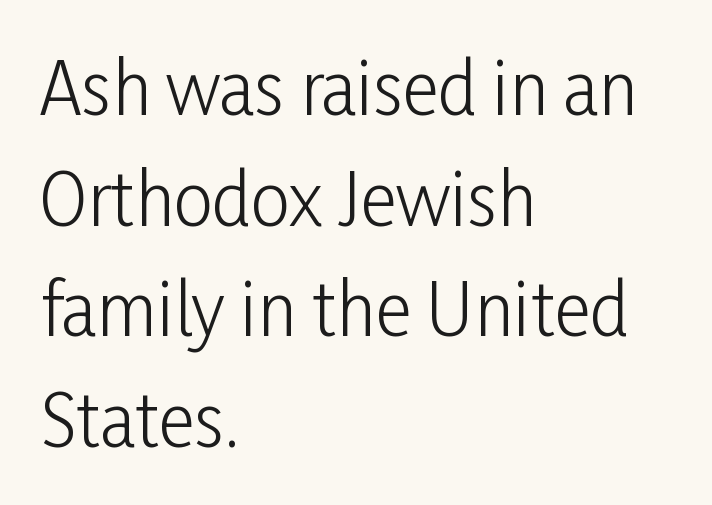
{"serif": "no", "italic": "no", "bold": "no", "weight": "light", "width": "condensed", "stroke_contrast": "low", "x_height": "medium", "monospaced": "no", "underline": "no", "align": "left", "line_spacing": "normal", "line_spacing_ratio": 1.58, "letter_spacing": "normal", "letter_spacing_em": 0.0, "glyph_px": 70}
